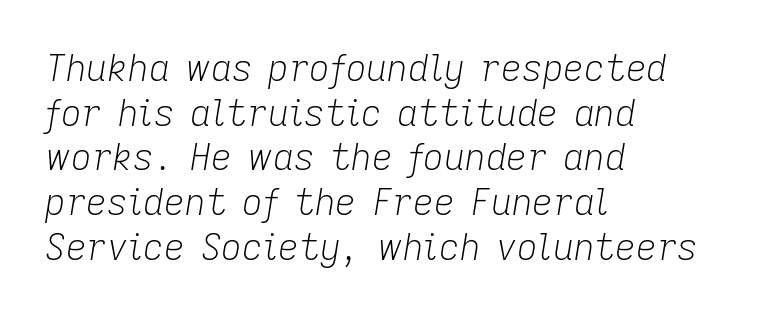
The image shows 36 px light type, italic (leaning right); set left-aligned, line spacing 1.24x, normal letter spacing, not underlined; low stroke contrast and a medium x-height.
